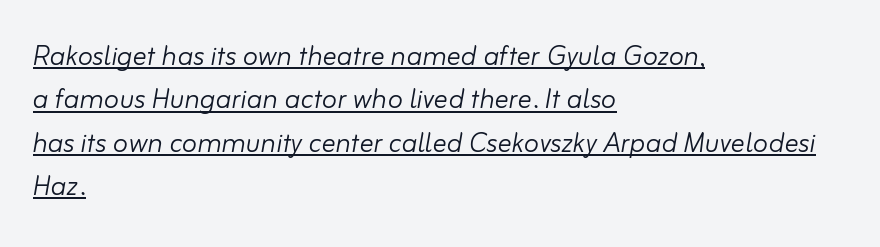
Looks like regular typesetting: each glyph gets only the width it needs. This is oblique type, the kind used for emphasis or titles. Like a heading marked for emphasis, these lines bear an underscore. Each stroke keeps to a modest, everyday thickness or less. Characters follow at the spacing the type designer built in. Leftover space on each line is placed entirely after the last word.
